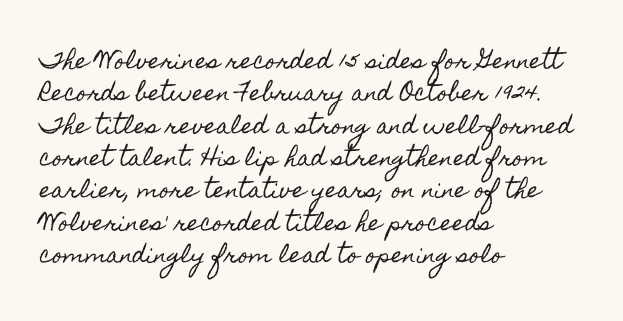
{"underline": "no", "align": "left", "line_spacing": "normal", "line_spacing_ratio": 1.54, "letter_spacing": "normal", "letter_spacing_em": 0.0, "glyph_px": 21}
